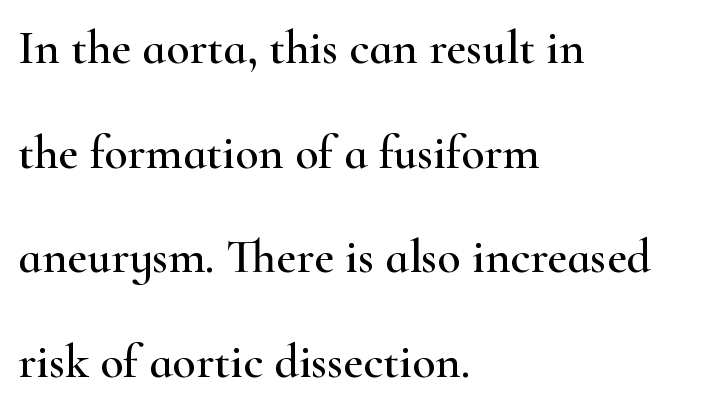
Q: Is the text italic (slanted)? A: No, it is upright.
Q: Is the typeface a serif or a sans-serif typeface? A: Serif.
Q: Is the text underlined? A: No.
Q: How is the paragraph aligned? A: Left-aligned.
Q: Is the spacing between letters normal or unusually wide? A: Normal.
Q: Is the spacing between lines tight, normal or loose? A: Loose.
Q: Width (condensed, normal, or wide)? A: Wide.
Q: Stroke contrast? A: High.
Q: x-height? A: Small.
Q: Monospaced? A: No.
